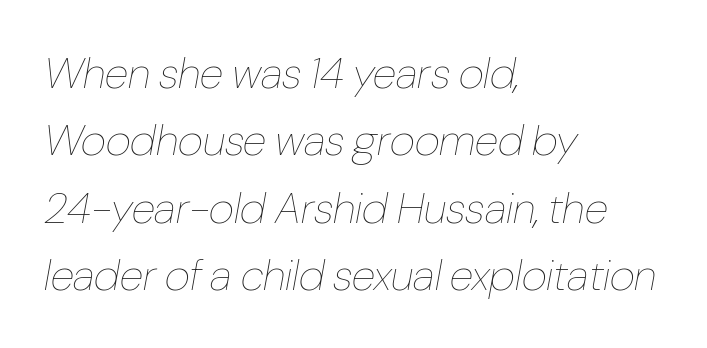
The image shows 44 px thin, condensed type, italic (leaning right); set left-aligned, normal line spacing (1.53x), normal letter spacing, not underlined; low stroke contrast and a medium x-height.
